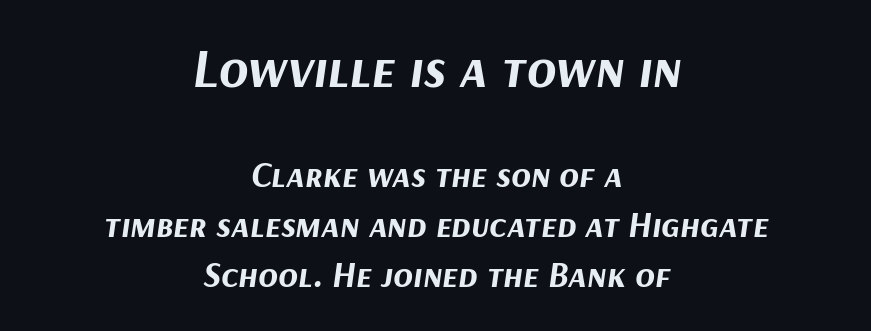
Q: Is the text bold? A: Yes.
Q: Is the text italic (slanted)? A: Yes, it leans right by about 9 degrees.
Q: Is the text underlined? A: No.
Q: How is the paragraph aligned? A: Centered.
Q: Is the spacing between letters normal or unusually wide? A: Normal.
Q: Is the spacing between lines tight, normal or loose? A: Normal.
Q: Which block of text is set in a larger size, the first (top) or the second (bottom)? A: The first (top) one.
Q: Width (condensed, normal, or wide)? A: Normal.
Q: Stroke contrast? A: Medium.
Q: x-height? A: Medium.
Q: Monospaced? A: No.
